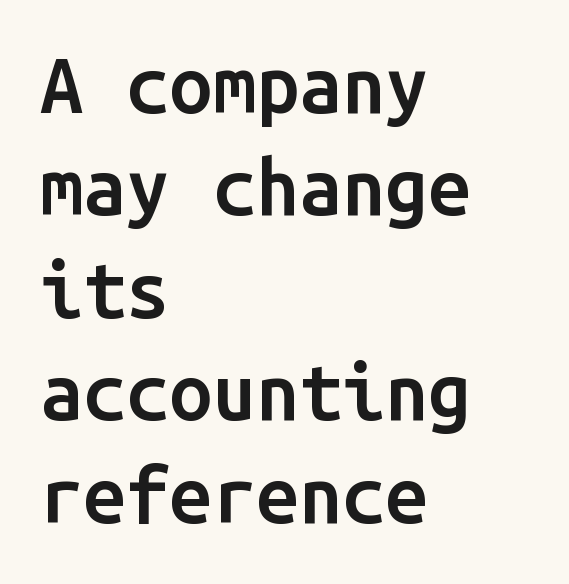
The image shows 77 px semibold sans-serif type, upright, monospaced; set left-aligned, normal line spacing (1.33x), normal letter spacing, not underlined; low stroke contrast and a medium x-height.
